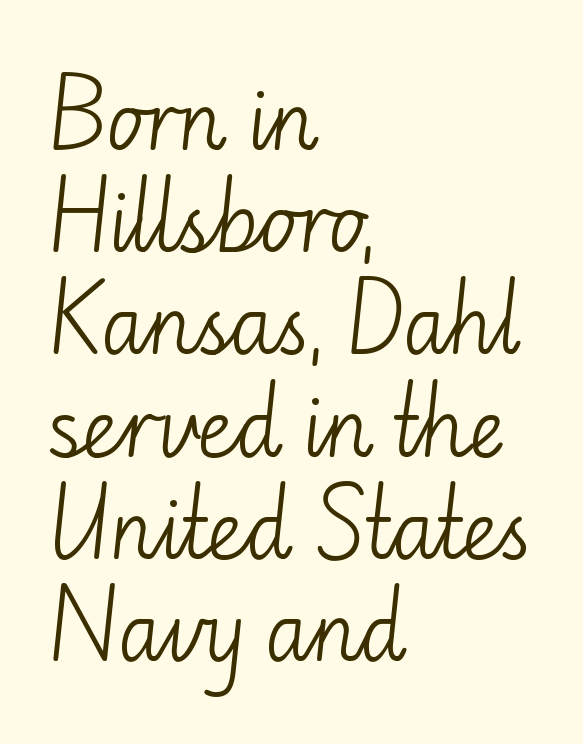
The typesetting does not lean heavy: it is not bold. Words float on clear page, feet unadorned. These lines are set flush left with a ragged right edge. Letter spacing: default. You could not count columns in this text — the font is proportionally spaced.
